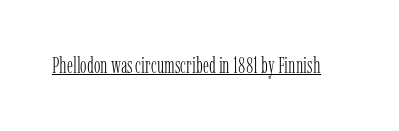
Does a line run under the words? Yes, clearly. Each word holds together tightly as a unit, with standard inter-letter gaps. When letters stand straight like this, we call the style roman or upright. Compared with a typical body face, this is equally light or lighter still.
